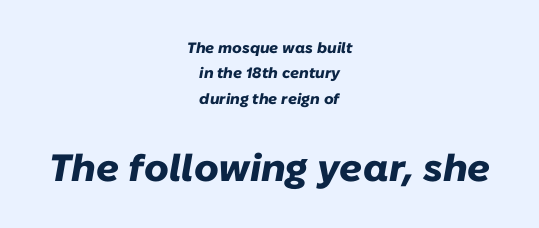
Q: Is the text bold? A: Yes.
Q: Is the text italic (slanted)? A: Yes, it leans right by about 10 degrees.
Q: Is the text underlined? A: No.
Q: How is the paragraph aligned? A: Centered.
Q: Is the spacing between letters normal or unusually wide? A: Normal.
Q: Is the spacing between lines tight, normal or loose? A: Normal.
Q: Which block of text is set in a larger size, the first (top) or the second (bottom)? A: The second (bottom) one.
Q: Width (condensed, normal, or wide)? A: Normal.
Q: Stroke contrast? A: Low.
Q: x-height? A: Medium.
Q: Monospaced? A: No.
